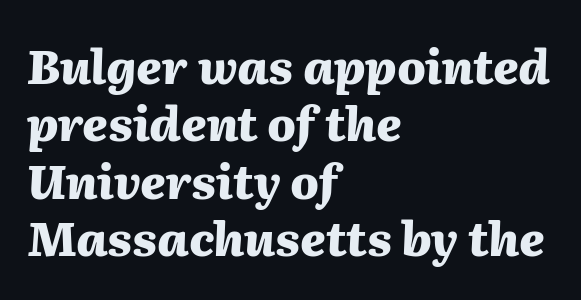
Q: Is the text bold? A: Yes.
Q: Is the text italic (slanted)? A: Yes, it leans right by about 2 degrees.
Q: Is the text underlined? A: No.
Q: How is the paragraph aligned? A: Left-aligned.
Q: Is the spacing between letters normal or unusually wide? A: Normal.
Q: Width (condensed, normal, or wide)? A: Normal.
Q: Stroke contrast? A: Medium.
Q: x-height? A: Medium.
Q: Monospaced? A: No.
